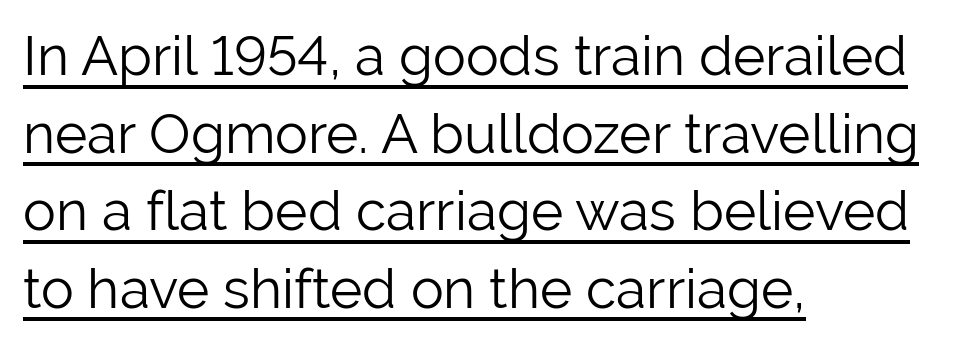
The text was rendered using a sans face with plain stroke endings. The letters advance in unequal steps, a hallmark of proportional type. This sample keeps an unexceptional amount of space between lines. Letters have the restrained weight of plain body copy at most. Default kerning and tracking; the words read as compact shapes.
